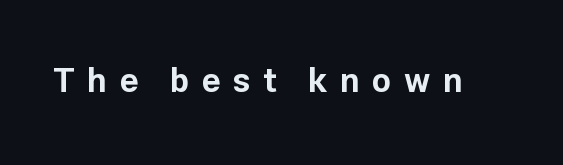
{"serif": "no", "italic": "no", "bold": "yes", "weight": "bold", "width": "normal", "stroke_contrast": "low", "x_height": "medium", "monospaced": "no", "underline": "no", "letter_spacing": "wide", "letter_spacing_em": 0.38, "glyph_px": 33}
